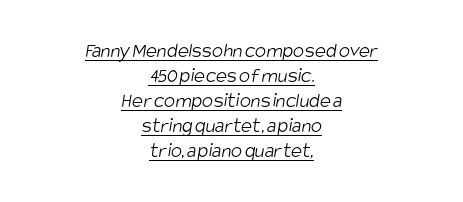
{"bold": "no", "underline": "yes", "align": "center", "line_spacing_ratio": 1.19, "letter_spacing": "normal", "letter_spacing_em": 0.0, "glyph_px": 21}
